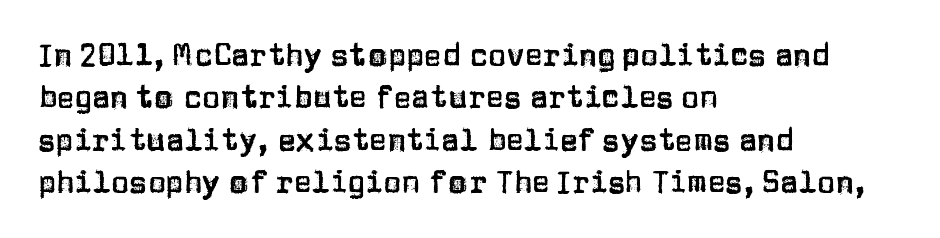
Leading: standard. The rendering keeps characters at their native spacing. If you drew a line through each stem, it would be perfectly vertical. Are there feet on the stems? There aren't — it's a sans. Is this a fixed-width face? No — the glyphs have proportional, varying widths. The rendering anchors every line to the left-hand side.
